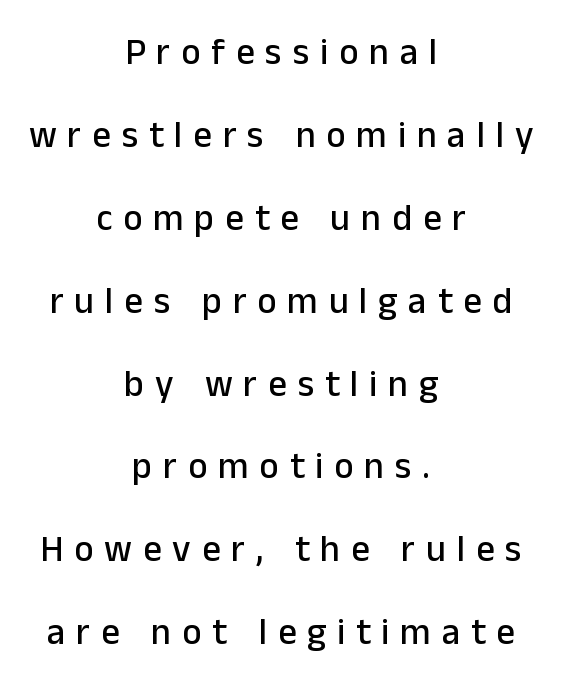
The image shows 37 px sans-serif type, upright; set centered, loose line spacing (2.24x), unusually wide letter spacing (+0.29 em), not underlined; low stroke contrast and a medium x-height.
